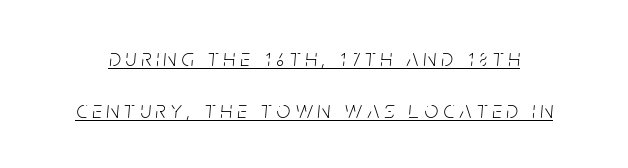
The image shows 24 px text type, italic (leaning right); set loose line spacing (2.17x), unusually wide letter spacing (+0.21 em), underlined.
